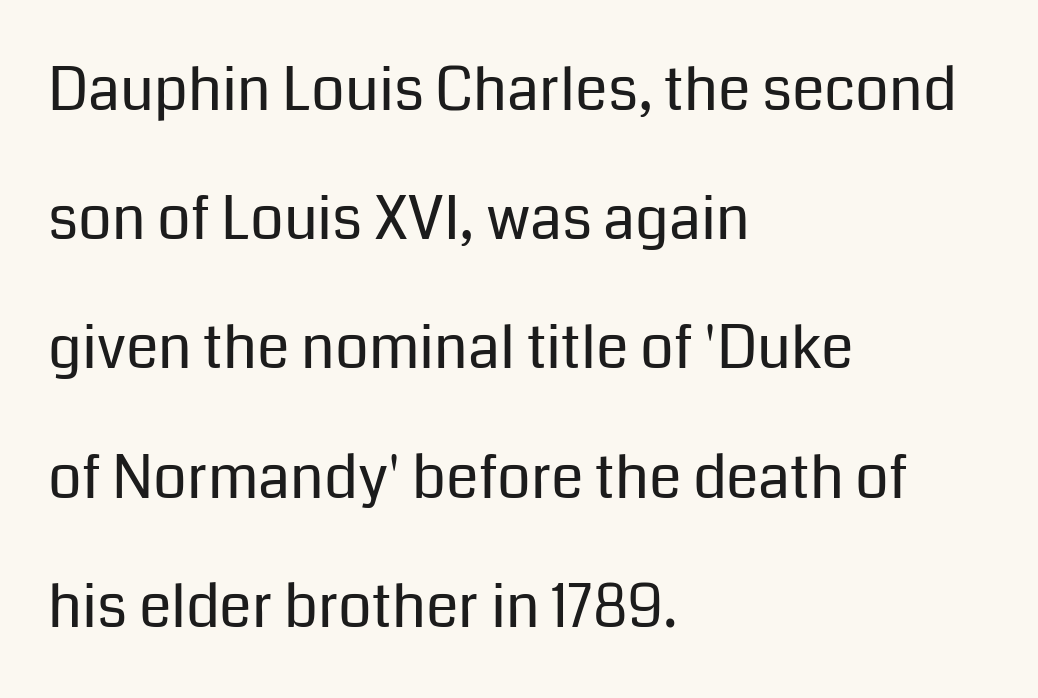
Q: Is the text bold? A: No.
Q: Is the text italic (slanted)? A: No, it is upright.
Q: Is the typeface a serif or a sans-serif typeface? A: Sans-serif.
Q: Is the text underlined? A: No.
Q: How is the paragraph aligned? A: Left-aligned.
Q: Is the spacing between letters normal or unusually wide? A: Normal.
Q: Is the spacing between lines tight, normal or loose? A: Loose.
Q: Width (condensed, normal, or wide)? A: Normal.
Q: Stroke contrast? A: Low.
Q: x-height? A: Medium.
Q: Monospaced? A: No.
